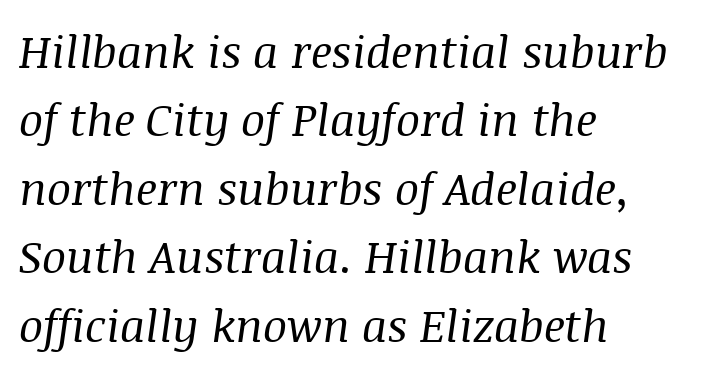
The setting favours the left margin, as ordinary paragraphs usually do. Note the varied advance widths — an 'i' is clearly narrower than an 'm'. How are the letters spaced? Ordinarily, with no added tracking. Successive baselines arrive at the customary interval. The lettering tilts uniformly, giving the passage an italic look.
